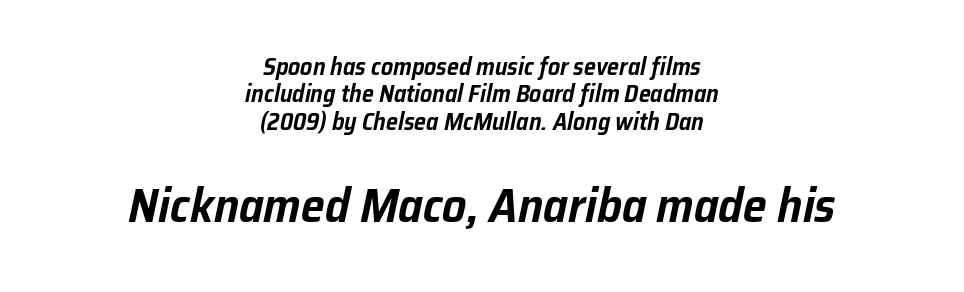
The lettering tilts uniformly, giving the passage an italic look. A typesetter would call this leading minimal, almost set solid. The letters sit at their default tracking, neither squeezed nor spread. Reading top to bottom, the characters get bigger at the block break. The face used here is proportionally spaced, like ordinary book or web type. Underline: absent.
